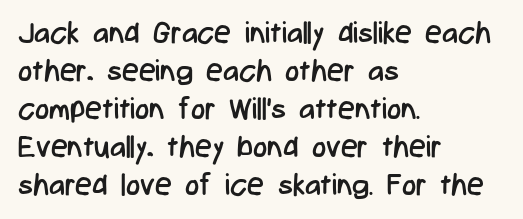
The image shows 30 px regular-weight, condensed sans-serif type, upright; set left-aligned, normal line spacing (1.27x), normal letter spacing, not underlined; low stroke contrast and a medium x-height.
